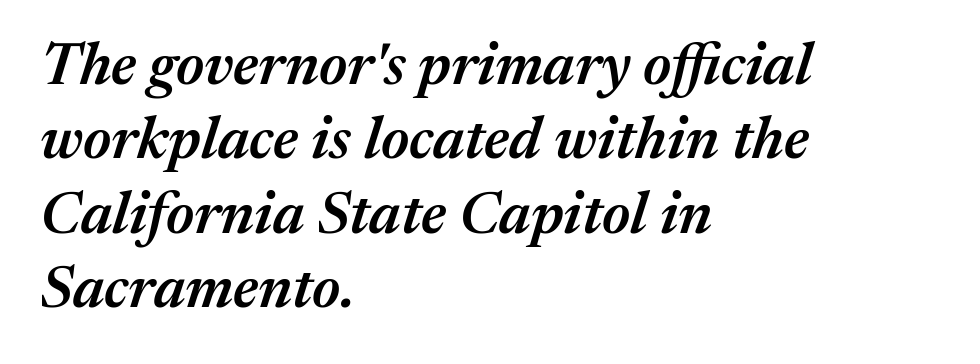
Q: Is the text bold? A: Semi-bold.
Q: Is the text italic (slanted)? A: Yes, it leans right by about 17 degrees.
Q: Is the text underlined? A: No.
Q: How is the paragraph aligned? A: Left-aligned.
Q: Is the spacing between letters normal or unusually wide? A: Normal.
Q: Is the spacing between lines tight, normal or loose? A: Normal.
Q: Width (condensed, normal, or wide)? A: Normal.
Q: Stroke contrast? A: Medium.
Q: x-height? A: Medium.
Q: Monospaced? A: No.
